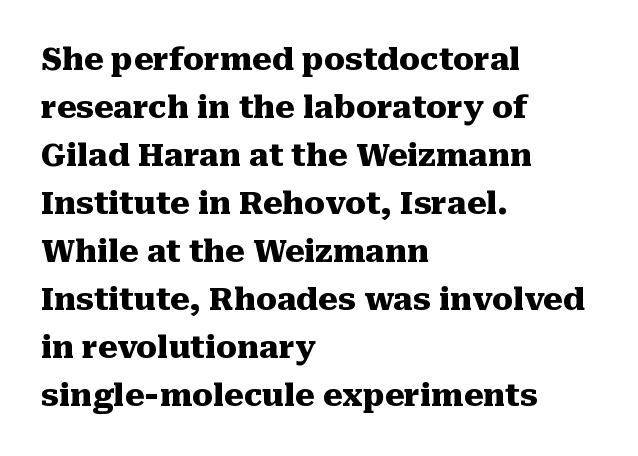
The letters carry serifs — small finishing strokes at the ends of their stems. The setting favours the left margin, as ordinary paragraphs usually do. Varying glyph widths throughout — classic text-font behaviour. The leading is moderate, giving the passage an even texture. Chunky letters — that's bold for sure. Rule under the text: the space is simply empty.
